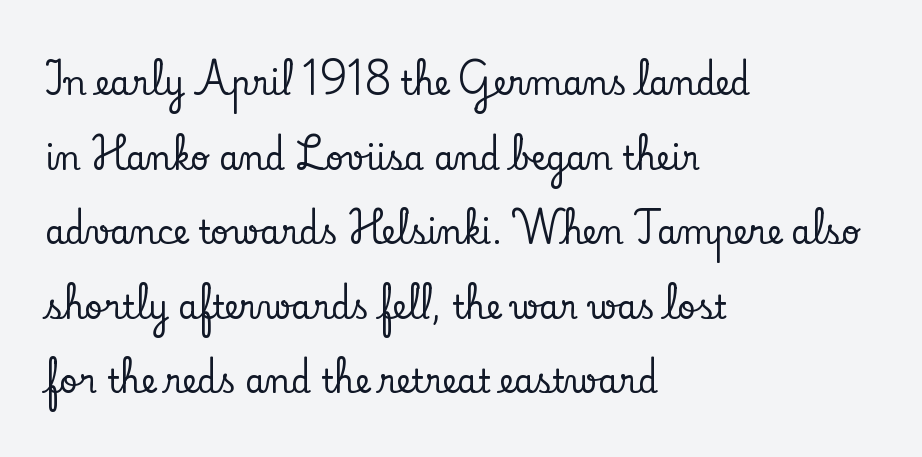
The image shows 32 px serif type, upright; set left-aligned, loose line spacing (2.33x), normal letter spacing, not underlined; low stroke contrast and a small x-height.
